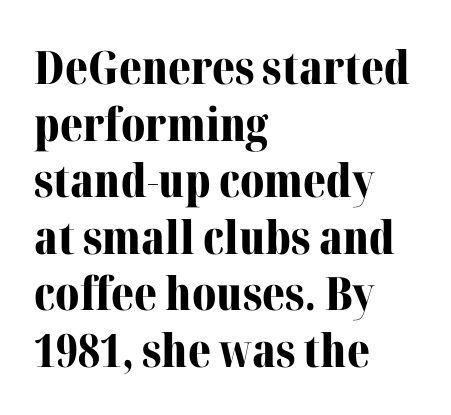
Lines of text with bare space underneath. The typesetter chose a ragged-right arrangement here. These lines are rendered in a variable-pitch font. Tracking value appears to be zero — textbook default spacing. As a designer I'd log this as weight 700, bold.
